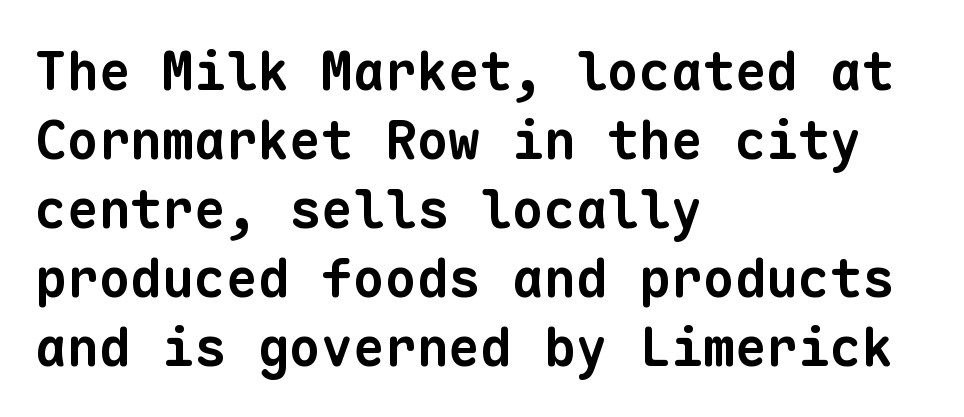
{"serif": "no", "bold": "yes", "weight": "bold", "width": "normal", "stroke_contrast": "low", "x_height": "medium", "monospaced": "yes", "underline": "no", "align": "left", "line_spacing": "normal", "line_spacing_ratio": 1.3, "letter_spacing": "normal", "letter_spacing_em": 0.0, "glyph_px": 53}
